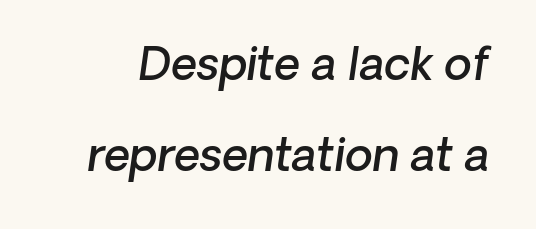
The tracking reads as untouched default to a designer's eye. Vertically, the passage feels expansive, rows floating well apart. Here the designer chose a conventional face with non-uniform glyph widths. Unmarked baselines from the first word to the last. I'd call this a sans setting — the letters go barefoot.
